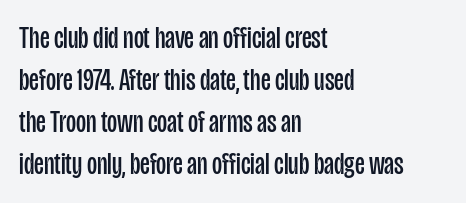
This sample uses plain, unmodified letter spacing. A typesetter would mark this as roman, not italic. One glance says typical: line gaps are just what's usual. The passage shown is not underscored anywhere. The weight would be labelled regular, book, light, or lighter still. Typeset ragged right — the left edge is the straight one.
